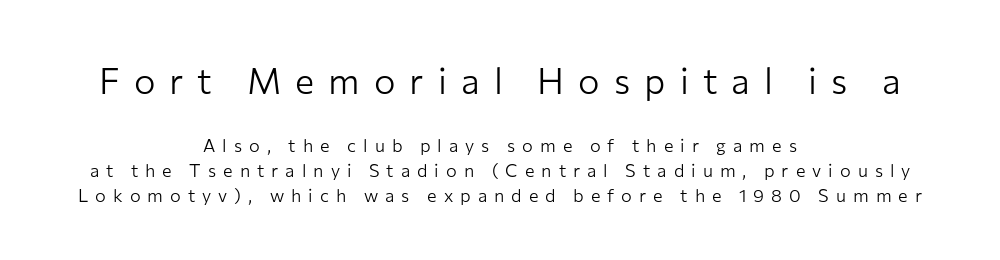
Reading down the block, each line starts at a different indent, mirrored at its end. Letters have the restrained weight of plain body copy at most. Caption: expanded tracking, letters set apart. Reading top to bottom, the characters get smaller at the block break. Letters rest on an invisible, unmarked baseline.
